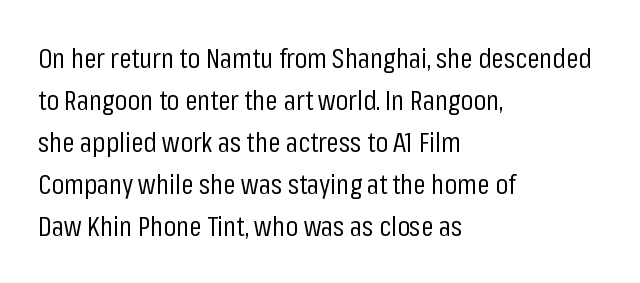
Q: Is the text bold? A: No.
Q: Is the text italic (slanted)? A: No, it is upright.
Q: Is the typeface a serif or a sans-serif typeface? A: Sans-serif.
Q: Is the text underlined? A: No.
Q: How is the paragraph aligned? A: Left-aligned.
Q: Is the spacing between letters normal or unusually wide? A: Normal.
Q: Is the spacing between lines tight, normal or loose? A: Normal.
Q: Width (condensed, normal, or wide)? A: Condensed.
Q: Stroke contrast? A: Low.
Q: x-height? A: Medium.
Q: Monospaced? A: No.
